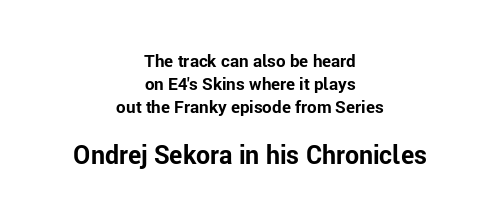
Has an underline been added? It has not. Size hierarchy here favors the trailing block over the leading one. The face used here has the dense, thick strokes of a bold. Neither beginnings nor endings align; midpoints do. The space between consecutive lines is moderate.
